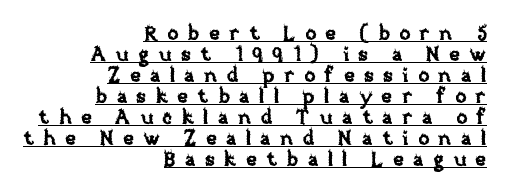
Someone cranked the tracking dial way up on this one. Ascenders rise straight up at ninety degrees. Line endings align vertically; line beginnings do not. The words here are underlined.
